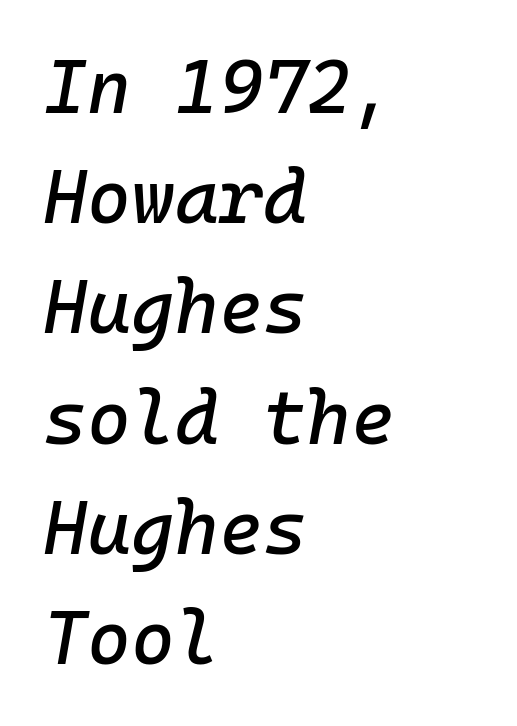
{"italic": "yes", "lean": "right", "slant_degrees": 10, "width": "normal", "stroke_contrast": "low", "x_height": "medium", "monospaced": "yes", "underline": "no", "align": "left", "line_spacing": "normal", "line_spacing_ratio": 1.47, "letter_spacing": "normal", "letter_spacing_em": 0.0, "glyph_px": 75}
